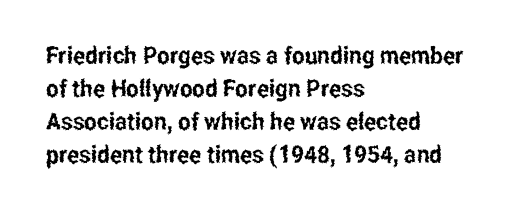
The type sits square on the baseline with zero lean. Students, observe: this is what conventionally led text looks like. Notice how the passage keeps a crisp vertical edge on the left only. Lines of text with bare space underneath.
